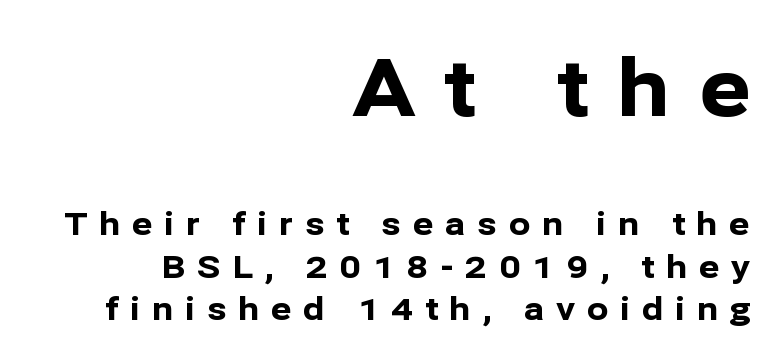
{"serif": "no", "italic": "no", "bold": "yes", "weight": "bold", "width": "normal", "stroke_contrast": "low", "x_height": "medium", "monospaced": "no", "underline": "no", "align": "right", "line_spacing": "normal", "line_spacing_ratio": 1.33, "letter_spacing": "wide", "letter_spacing_em": 0.36, "larger_block": "first", "size_ratio": 2.47, "glyph_px": 79}
